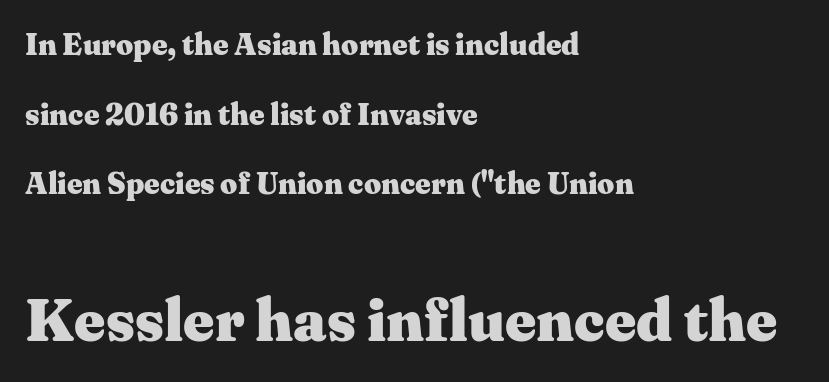
Descenders are the only things crossing below the line. Do the characters align in a grid? No, the font is proportional. The following chunk of copy outweighs the initial chunk in type size. The type sits square on the baseline with zero lean. No extra tracking has been applied to these lines. The sample has been set heavy, in full bold.
